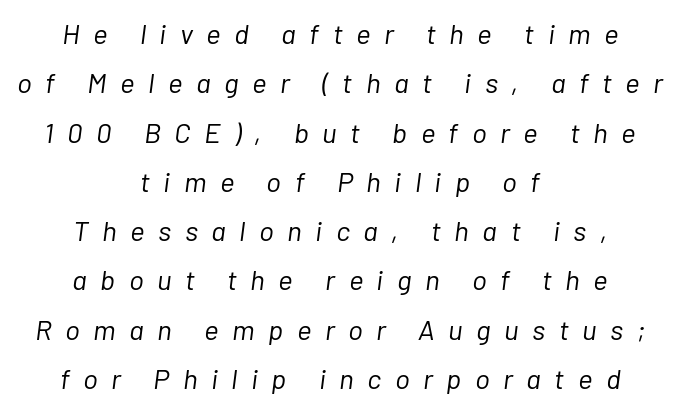
The image shows 28 px light type, italic (leaning right); set centered, line spacing 1.76x, unusually wide letter spacing (+0.48 em), not underlined; low stroke contrast and a medium x-height.
